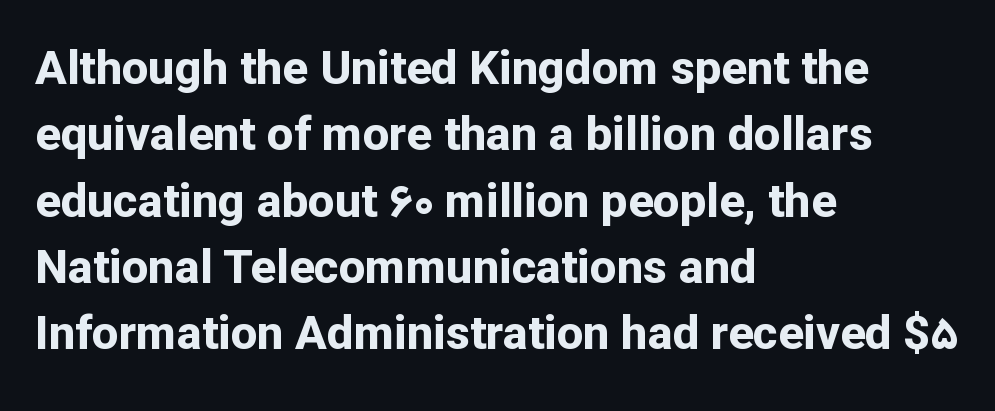
Q: Is the text bold? A: Yes.
Q: Is the text italic (slanted)? A: No, it is upright.
Q: Is the typeface a serif or a sans-serif typeface? A: Sans-serif.
Q: Is the text underlined? A: No.
Q: How is the paragraph aligned? A: Left-aligned.
Q: Is the spacing between letters normal or unusually wide? A: Normal.
Q: Is the spacing between lines tight, normal or loose? A: Normal.
Q: Width (condensed, normal, or wide)? A: Normal.
Q: Stroke contrast? A: Low.
Q: x-height? A: Medium.
Q: Monospaced? A: No.
